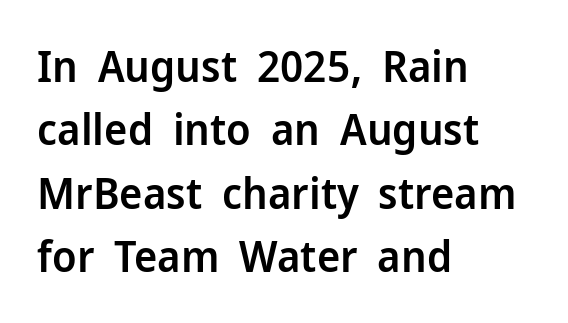
The image shows 44 px semibold sans-serif type, upright; set left-aligned, normal line spacing (1.44x), normal letter spacing, not underlined; low stroke contrast and a medium x-height.
